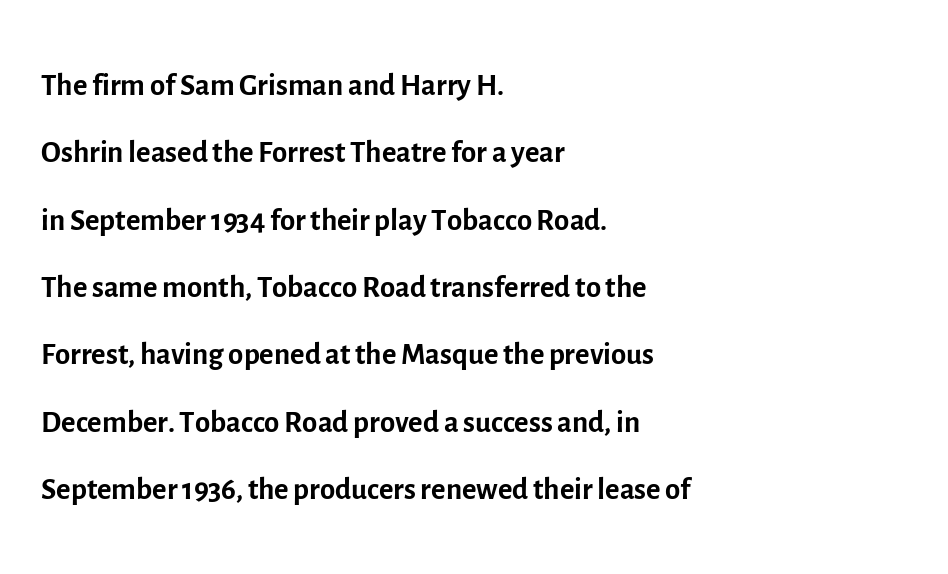
Q: Is the text bold? A: No.
Q: Is the text italic (slanted)? A: No, it is upright.
Q: Is the typeface a serif or a sans-serif typeface? A: Sans-serif.
Q: Is the text underlined? A: No.
Q: How is the paragraph aligned? A: Left-aligned.
Q: Is the spacing between letters normal or unusually wide? A: Normal.
Q: Is the spacing between lines tight, normal or loose? A: Normal.
Q: Width (condensed, normal, or wide)? A: Normal.
Q: x-height? A: Medium.
Q: Monospaced? A: No.
